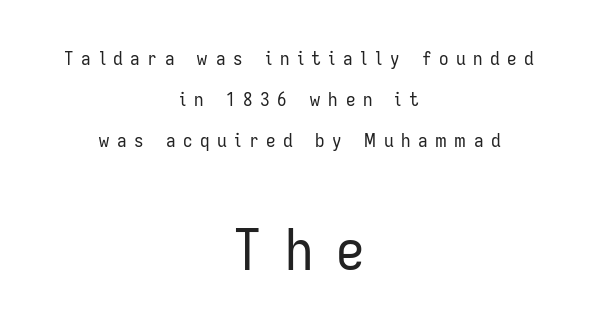
The image shows 57 px regular-weight, condensed sans-serif type, upright; set centered, loose line spacing (2.15x), unusually wide letter spacing (+0.4 em), not underlined; the second (bottom) block is 3.0x larger; low stroke contrast and a medium x-height.
